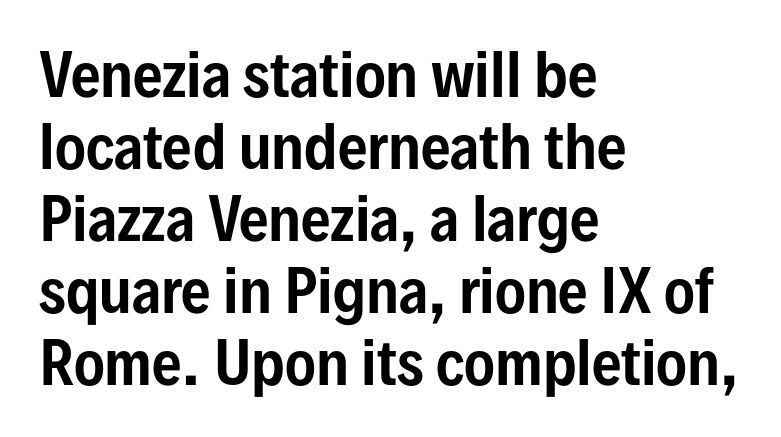
Q: Is the text italic (slanted)? A: No, it is upright.
Q: Is the typeface a serif or a sans-serif typeface? A: Sans-serif.
Q: Is the text underlined? A: No.
Q: How is the paragraph aligned? A: Left-aligned.
Q: Is the spacing between letters normal or unusually wide? A: Normal.
Q: Width (condensed, normal, or wide)? A: Condensed.
Q: Stroke contrast? A: Low.
Q: x-height? A: Medium.
Q: Monospaced? A: No.
